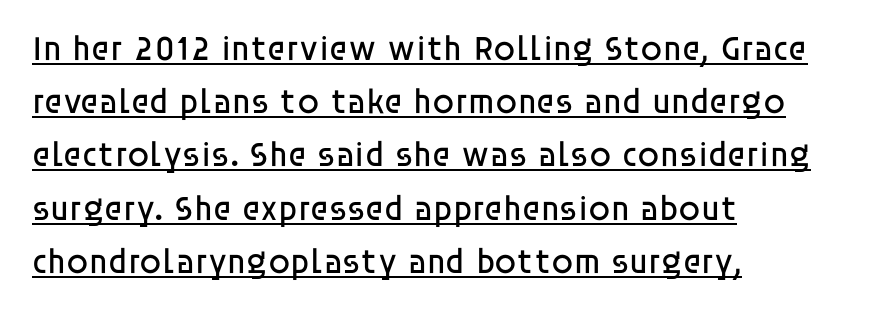
The rendering uses the underline text-decoration. Here the designer chose a conventional face with non-uniform glyph widths. How would I describe the line gaps? Plain and ordinary. The axis of the letterforms is exactly vertical. In CSS terms this would be text-align: left.
